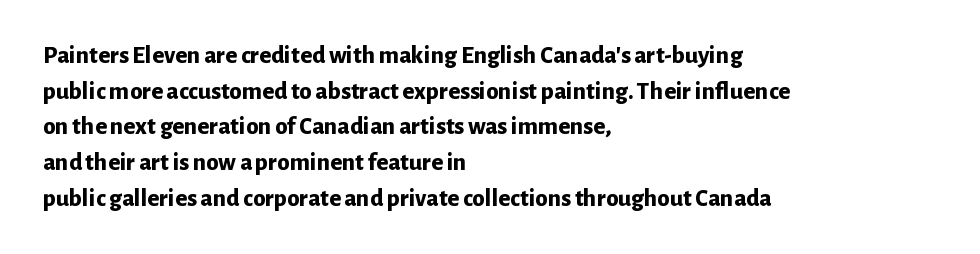
This rendering leaves character spacing at its baseline value. Any mark beneath the type? The region is blank. This is roman type, the default non-slanted kind. Pretty heavy lettering here — definitely bold. Notice how descenders clear the ascenders below comfortably — that's standard leading. All the whitespace from short lines collects on the right.
